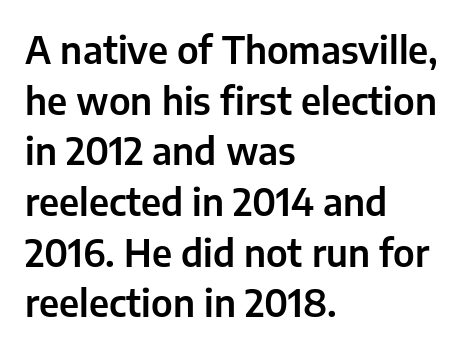
Descender tails drop into unmarked territory. If you drew a ruler down the left edge, every line would touch it. You could not count columns in this text — the font is proportionally spaced. The letters stand upright; this is a roman face.
